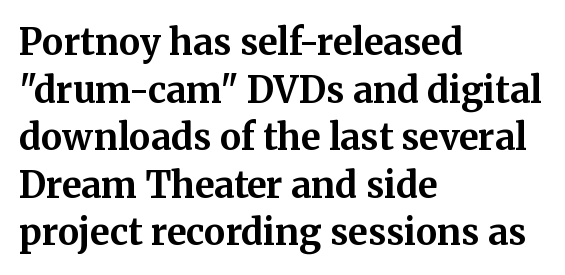
Q: Is the text bold? A: Yes.
Q: Is the text italic (slanted)? A: No, it is upright.
Q: Is the typeface a serif or a sans-serif typeface? A: Serif.
Q: Is the text underlined? A: No.
Q: How is the paragraph aligned? A: Left-aligned.
Q: Is the spacing between letters normal or unusually wide? A: Normal.
Q: Is the spacing between lines tight, normal or loose? A: Normal.
Q: Width (condensed, normal, or wide)? A: Normal.
Q: Stroke contrast? A: Medium.
Q: x-height? A: Medium.
Q: Monospaced? A: No.
